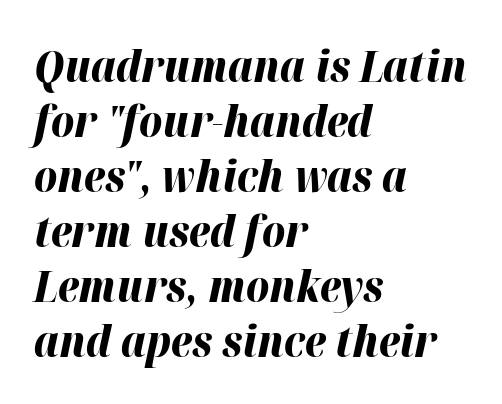
The image shows 44 px bold type, italic (leaning right); set left-aligned, normal line spacing (1.25x), normal letter spacing, not underlined; high stroke contrast and a medium x-height.
